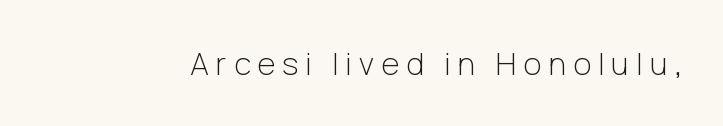
{"serif": "no", "italic": "no", "bold": "no", "weight": "light", "width": "normal", "stroke_contrast": "low", "x_height": "medium", "monospaced": "no", "underline": "no", "letter_spacing": "wide", "letter_spacing_em": 0.23, "glyph_px": 31}
